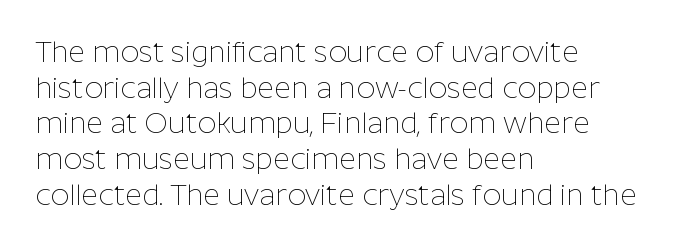
{"serif": "no", "italic": "no", "bold": "no", "weight": "thin", "width": "normal", "stroke_contrast": "low", "x_height": "medium", "monospaced": "no", "underline": "no", "align": "left", "line_spacing_ratio": 1.23, "letter_spacing": "normal", "letter_spacing_em": 0.0, "glyph_px": 29}
